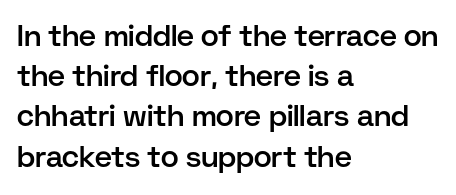
Regarding leading, the lines here are spaced in the standard way. Words float on clear page, feet unadorned. The typography opts for an upright posture over an oblique one. In terms of weight, the rendering is demibold, just under bold. In terms of letterspacing, this is plain default setting.
